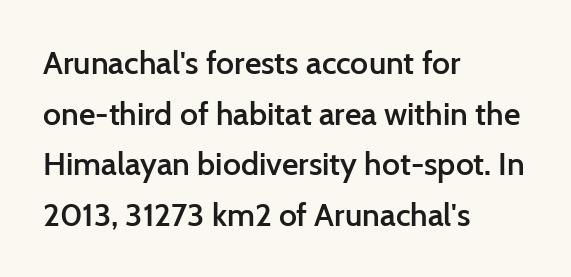
The image shows 32 px semibold sans-serif type, upright; set left-aligned, normal line spacing (1.58x), normal letter spacing, not underlined; low stroke contrast and a medium x-height.
